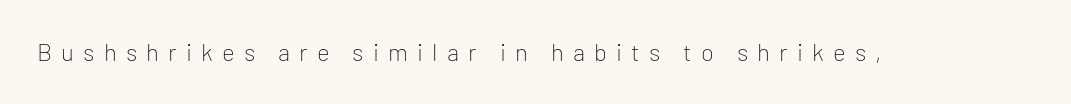
The image shows 24 px text type, upright; set unusually wide letter spacing (+0.38 em), not underlined.
